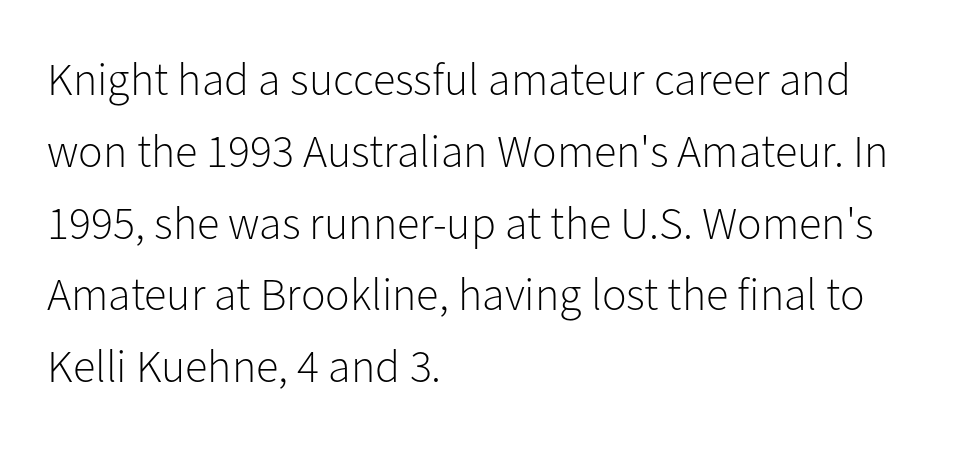
{"serif": "no", "italic": "no", "bold": "no", "weight": "light", "width": "normal", "stroke_contrast": "low", "x_height": "medium", "monospaced": "no", "underline": "no", "align": "left", "line_spacing": "normal", "line_spacing_ratio": 1.56, "letter_spacing": "normal", "letter_spacing_em": 0.0, "glyph_px": 46}
